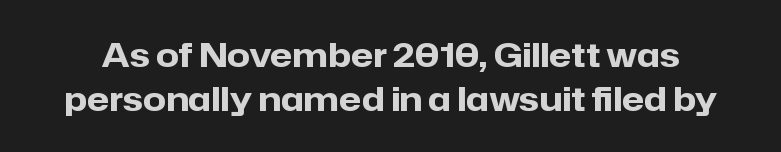
Q: Is the text bold? A: Yes.
Q: Is the text italic (slanted)? A: No, it is upright.
Q: Is the typeface a serif or a sans-serif typeface? A: Sans-serif.
Q: Is the text underlined? A: No.
Q: Is the spacing between letters normal or unusually wide? A: Normal.
Q: Is the spacing between lines tight, normal or loose? A: Normal.
Q: Width (condensed, normal, or wide)? A: Normal.
Q: Stroke contrast? A: Low.
Q: x-height? A: Medium.
Q: Monospaced? A: No.
